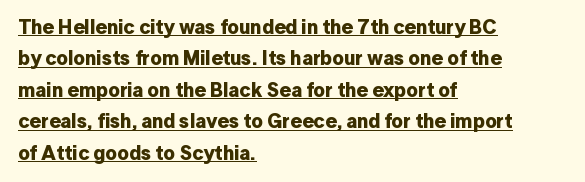
The image shows 20 px bold type, upright; set left-aligned, normal line spacing (1.57x), normal letter spacing, underlined.
